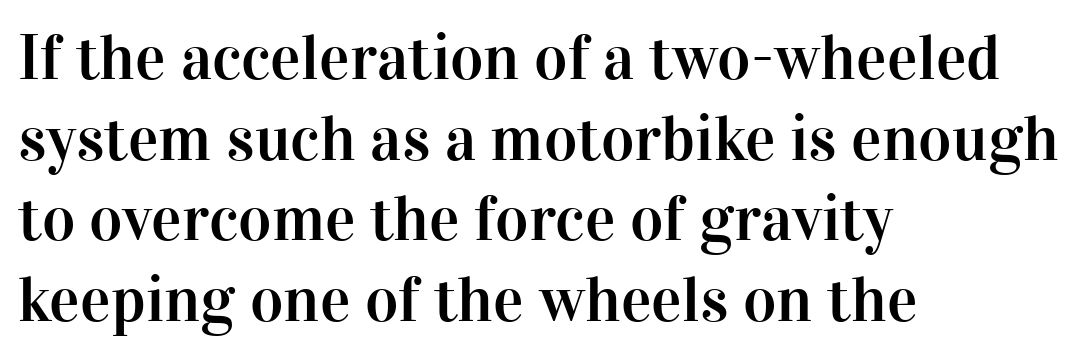
The image shows 64 px serif type, upright; set left-aligned, normal line spacing (1.26x), normal letter spacing, not underlined; high stroke contrast and a medium x-height.
